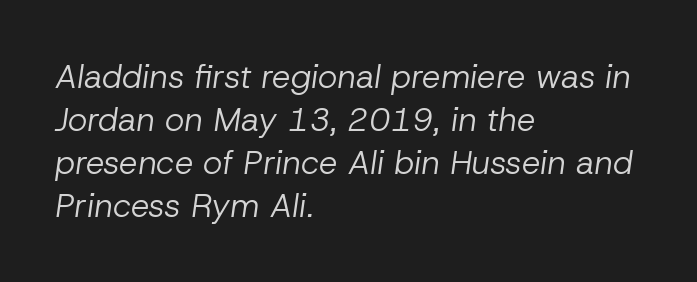
No word sits above an underline. Successive baselines arrive at the customary interval. In terms of posture, this sample is oblique. You could not count columns in this text — the font is proportionally spaced. The cut favours lightness, reaching ordinary text weight at its darkest.
